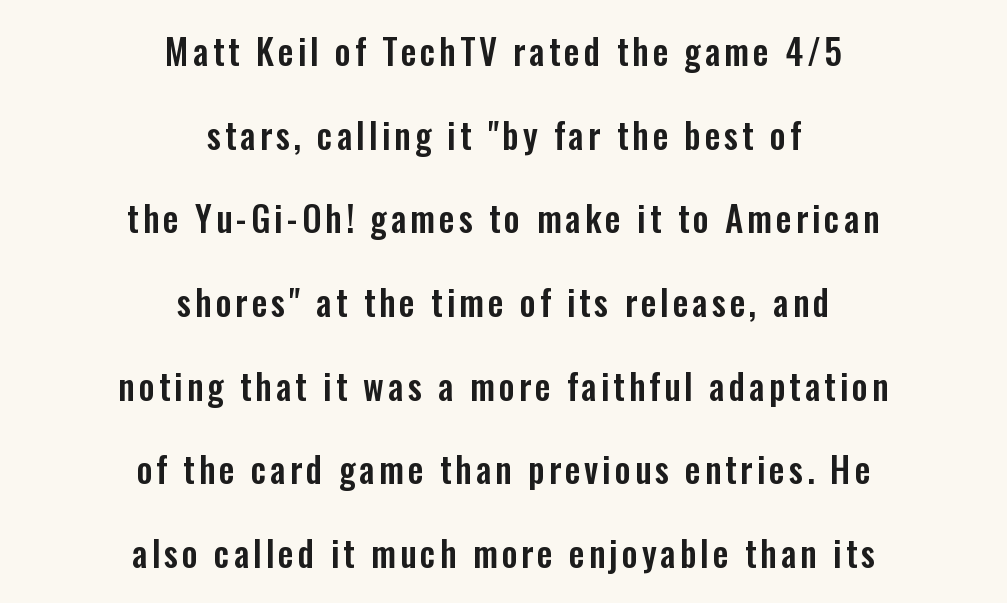
The image shows 35 px condensed sans-serif type, upright; set centered, loose line spacing (2.39x), not underlined; low stroke contrast and a medium x-height.
